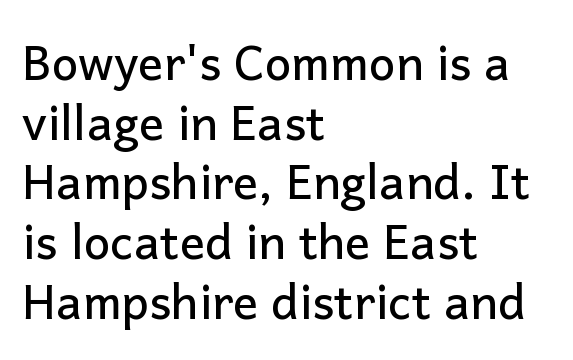
{"serif": "no", "italic": "no", "width": "normal", "stroke_contrast": "low", "x_height": "medium", "monospaced": "no", "underline": "no", "align": "left", "line_spacing": "normal", "line_spacing_ratio": 1.27, "letter_spacing": "normal", "letter_spacing_em": 0.0, "glyph_px": 47}
